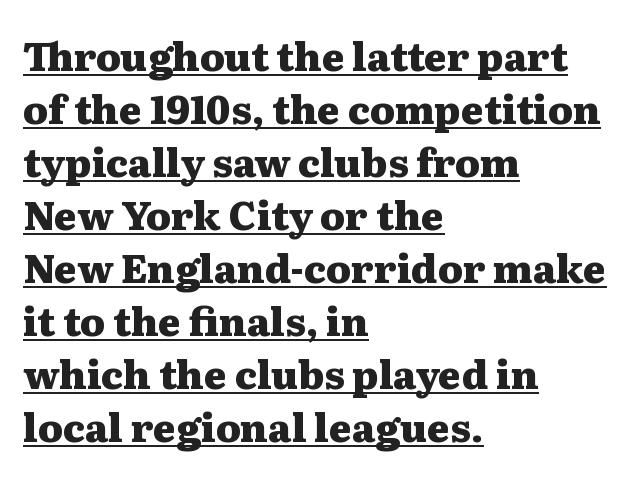
Spacing verdict: proportional, widths tailored to each character. Type style note: has serifs. Typesetter's note: full bold, strokes at maximum text heaviness. Tall strokes in this sample are plumb rather than angled. The face used here is rendered with its standard letterfit.
